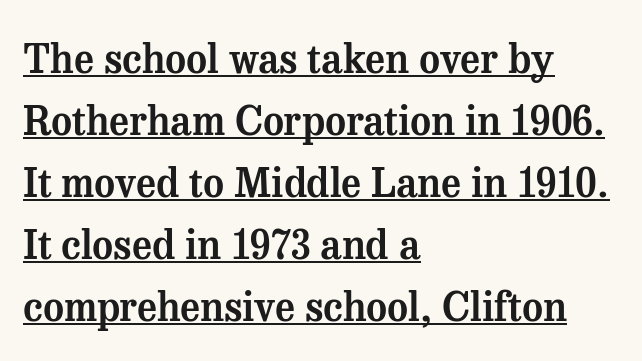
The image shows 40 px serif type, upright; set left-aligned, normal line spacing (1.55x), normal letter spacing, underlined; medium stroke contrast and a medium x-height.
